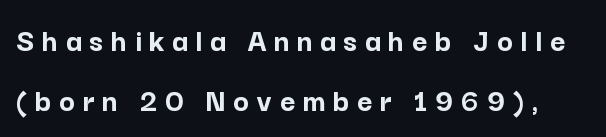
{"serif": "no", "italic": "no", "bold": "yes", "weight": "semibold", "width": "normal", "stroke_contrast": "low", "x_height": "medium", "monospaced": "no", "underline": "no", "line_spacing_ratio": 1.81, "letter_spacing": "wide", "letter_spacing_em": 0.23, "glyph_px": 33}
